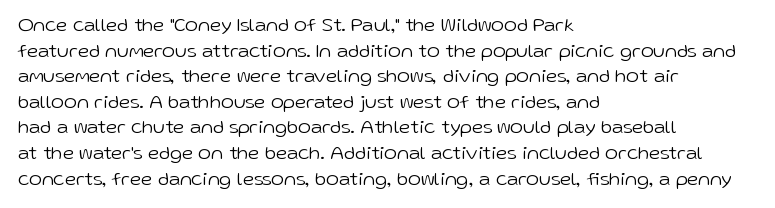
Q: Is the text bold? A: No.
Q: Is the text italic (slanted)? A: No, it is upright.
Q: Is the text underlined? A: No.
Q: How is the paragraph aligned? A: Left-aligned.
Q: Is the spacing between letters normal or unusually wide? A: Normal.
Q: Is the spacing between lines tight, normal or loose? A: Normal.
